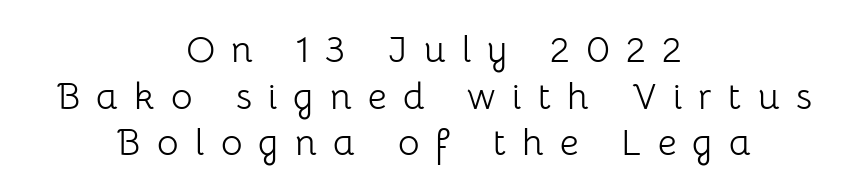
Q: Is the text bold? A: No.
Q: Is the text italic (slanted)? A: No, it is upright.
Q: Is the typeface a serif or a sans-serif typeface? A: Sans-serif.
Q: Is the text underlined? A: No.
Q: How is the paragraph aligned? A: Centered.
Q: Is the spacing between letters normal or unusually wide? A: Unusually wide.
Q: Is the spacing between lines tight, normal or loose? A: Normal.
Q: Width (condensed, normal, or wide)? A: Normal.
Q: Stroke contrast? A: Low.
Q: x-height? A: Medium.
Q: Monospaced? A: No.
